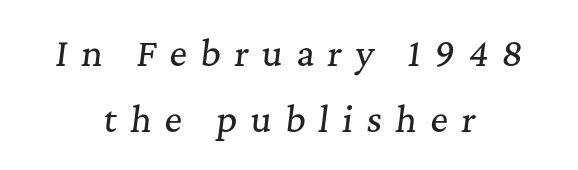
The image shows 34 px serif type, italic (leaning right); set centered, loose line spacing (1.95x), unusually wide letter spacing (+0.39 em), not underlined; medium stroke contrast and a medium x-height.
